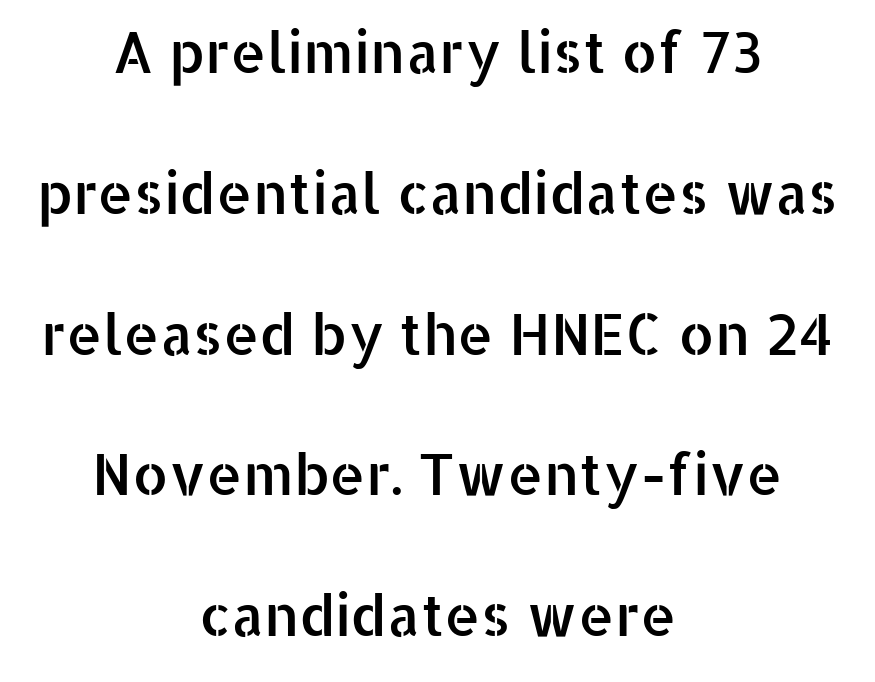
{"serif": "no", "italic": "no", "width": "normal", "stroke_contrast": "low", "x_height": "medium", "monospaced": "no", "underline": "no", "align": "center", "line_spacing": "loose", "line_spacing_ratio": 2.47, "letter_spacing": "normal", "letter_spacing_em": 0.0, "glyph_px": 57}
